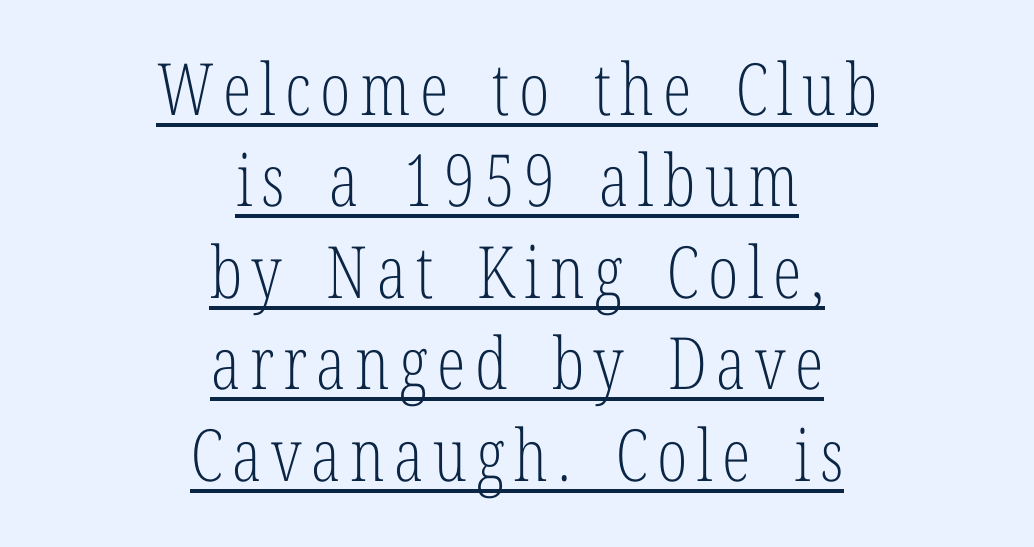
Caption: face not bold, strokes unweighted. Check where the strokes stop: tiny serifs finish them off. You could not count columns in this text — the font is proportionally spaced. If you measured baseline to baseline, you'd find a middling distance. You can tell it's not italic because the verticals are truly vertical. This sample is center-justified, so both line endings float freely.
